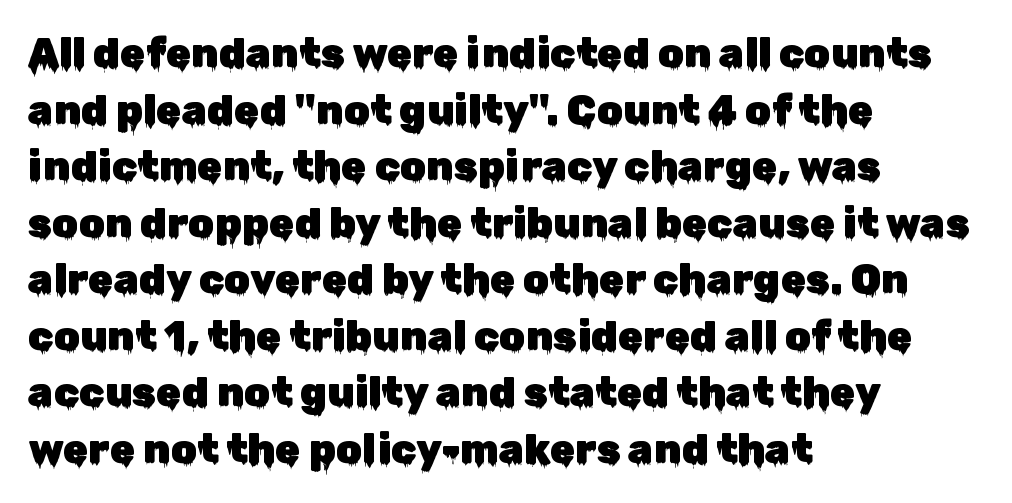
{"serif": "no", "italic": "no", "width": "normal", "stroke_contrast": "low", "x_height": "medium", "monospaced": "no", "underline": "no", "align": "left", "line_spacing": "normal", "line_spacing_ratio": 1.38, "letter_spacing": "normal", "letter_spacing_em": 0.0, "glyph_px": 41}
